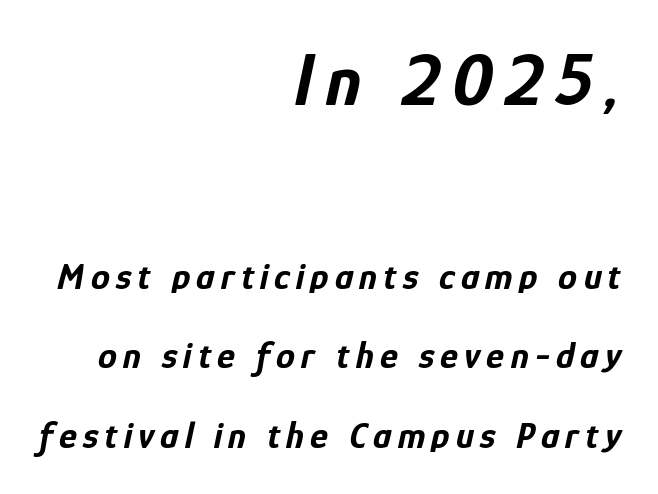
Typesetter's note — upper block bumped up in size, lower block left smaller. Compared with a flush-left layout, this one pins lines to the opposite, right side. The space directly below the letters is spotless. In terms of weight, the rendering is a true, heavy bold. It's the slanting kind of type.
